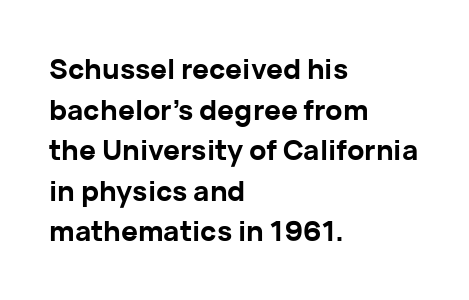
These lines are composed in type without serifs. Between one letter and the next there's only the usual sliver of space. A typesetter would call this proportional, since set widths differ per character. Regular leading. The strip under each line holds only bare page.
